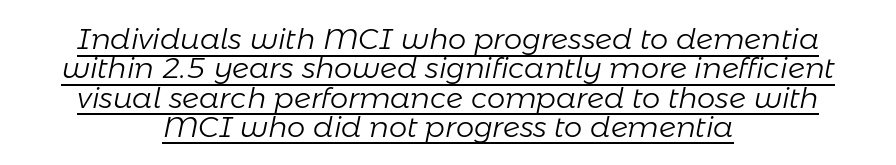
The gaps between neighbouring characters are ordinary and unremarkable. Does the lettering tilt? It does — this is italic. Reading down the block, each line starts at a different indent, mirrored at its end. The designer dialed line spacing down below the default. A quiet, ordinary-to-light weight characterises the typeface.
